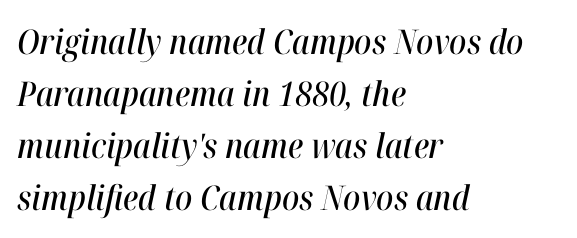
The image shows 34 px condensed type, italic (leaning right); set left-aligned, normal line spacing (1.53x), normal letter spacing, not underlined; high stroke contrast and a medium x-height.
